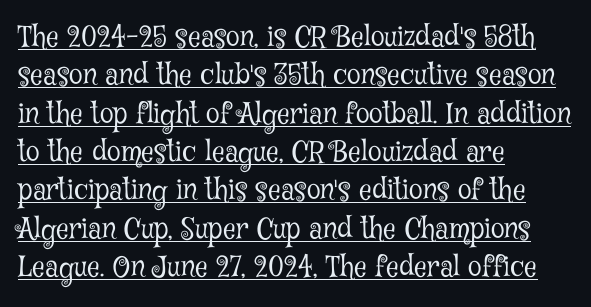
The image shows 28 px light, condensed serif type, upright; set left-aligned, normal line spacing (1.37x), normal letter spacing, underlined; low stroke contrast and a medium x-height.
